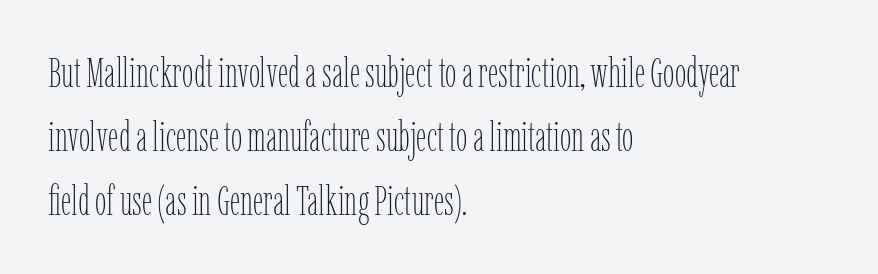
These lines sit exactly where default settings would place them. The line texture is even and compact thanks to regular tracking. Bare-footed words on every line. Reading down the block, your eye returns to a fixed left position each line.
